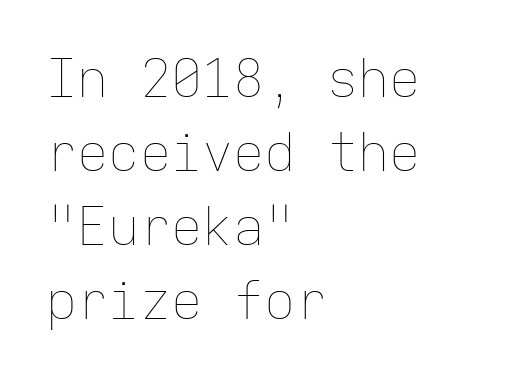
Tracking here is standard; glyphs follow each other at the usual distance. Horizontally, the lines are justified to the leading edge only. Spacing verdict: monospaced, one width for all characters. Stems and bowls with no extra thickness — not bold.
